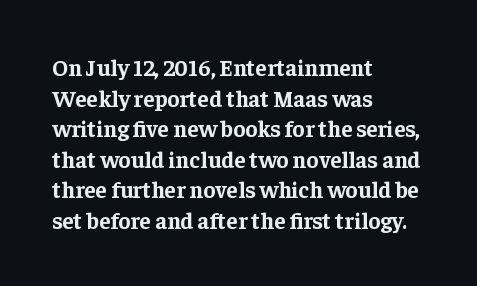
Nobody touched the tracking dial on this one. Heft: maximum for text — a bold. The rendering anchors every line to the left-hand side. The line-height multiplier appears to be the usual default.
